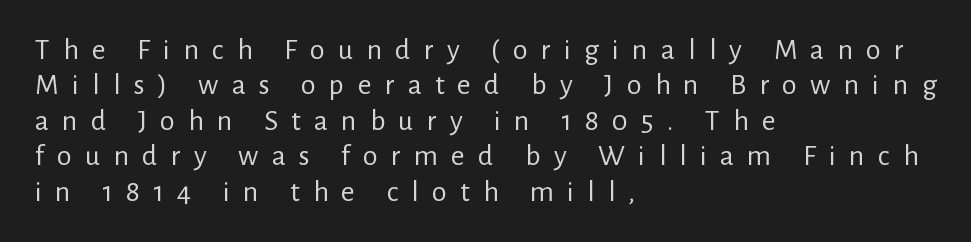
Q: Is the text bold? A: No.
Q: Is the text italic (slanted)? A: No, it is upright.
Q: Is the typeface a serif or a sans-serif typeface? A: Sans-serif.
Q: Is the text underlined? A: No.
Q: How is the paragraph aligned? A: Left-aligned.
Q: Is the spacing between letters normal or unusually wide? A: Unusually wide.
Q: Width (condensed, normal, or wide)? A: Normal.
Q: Stroke contrast? A: Low.
Q: x-height? A: Medium.
Q: Monospaced? A: No.
